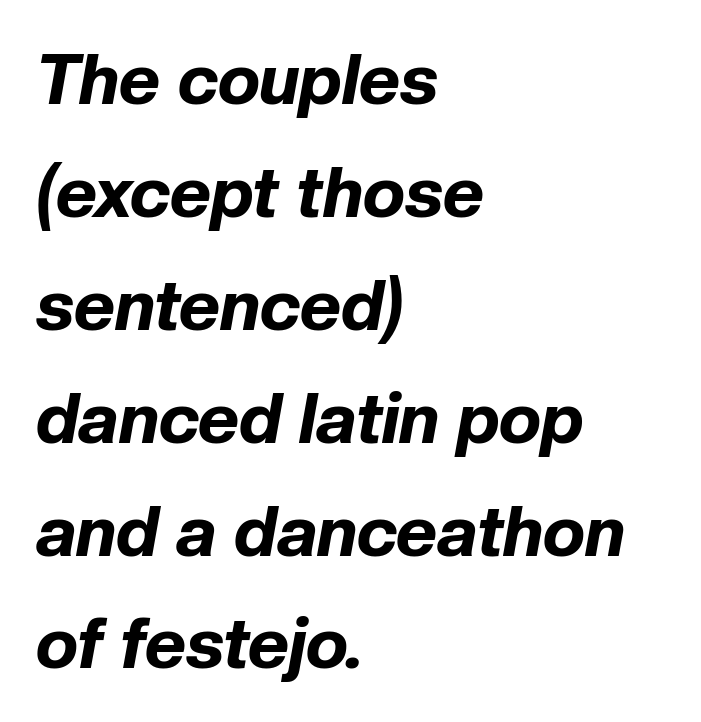
Q: Is the text bold? A: Yes.
Q: Is the text italic (slanted)? A: Yes, it leans right by about 10 degrees.
Q: Is the text underlined? A: No.
Q: How is the paragraph aligned? A: Left-aligned.
Q: Is the spacing between letters normal or unusually wide? A: Normal.
Q: Is the spacing between lines tight, normal or loose? A: Normal.
Q: Width (condensed, normal, or wide)? A: Normal.
Q: Stroke contrast? A: Low.
Q: x-height? A: Medium.
Q: Monospaced? A: No.
